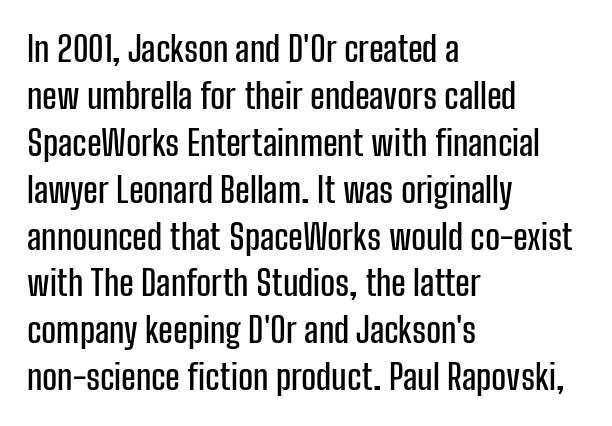
Q: Is the text italic (slanted)? A: No, it is upright.
Q: Is the typeface a serif or a sans-serif typeface? A: Sans-serif.
Q: Is the text underlined? A: No.
Q: How is the paragraph aligned? A: Left-aligned.
Q: Is the spacing between letters normal or unusually wide? A: Normal.
Q: Is the spacing between lines tight, normal or loose? A: Normal.
Q: Width (condensed, normal, or wide)? A: Condensed.
Q: Stroke contrast? A: Low.
Q: x-height? A: Medium.
Q: Monospaced? A: No.
